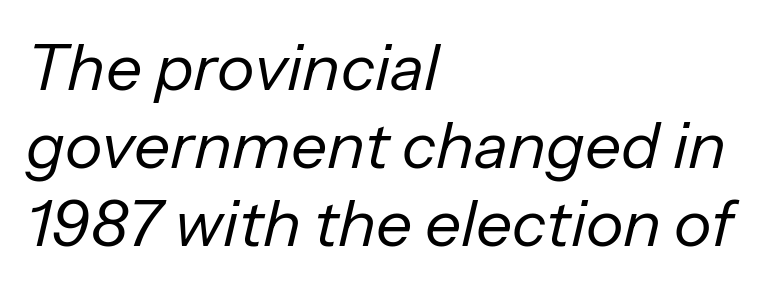
{"italic": "yes", "lean": "right", "slant_degrees": 13, "bold": "no", "weight": "regular", "width": "normal", "stroke_contrast": "low", "x_height": "medium", "monospaced": "no", "underline": "no", "align": "left", "line_spacing_ratio": 1.22, "letter_spacing": "normal", "letter_spacing_em": 0.0, "glyph_px": 64}
